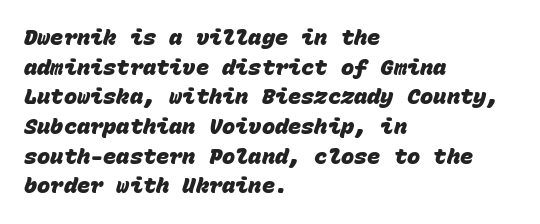
Q: Is the text bold? A: Yes.
Q: Is the text underlined? A: No.
Q: How is the paragraph aligned? A: Left-aligned.
Q: Is the spacing between letters normal or unusually wide? A: Normal.
Q: Is the spacing between lines tight, normal or loose? A: Normal.
